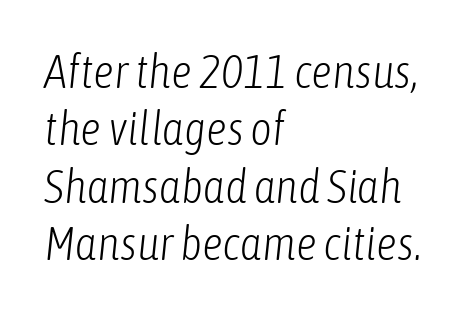
Is the letter spacing exaggerated? No — it looks like the ordinary default. The font is comparable to plain body text, perhaps lighter. This sample has the flowing, uneven cadence of proportional lettering. Line starts are locked; line ends wander. The glyphs look as if they've been sheared to an angle.
